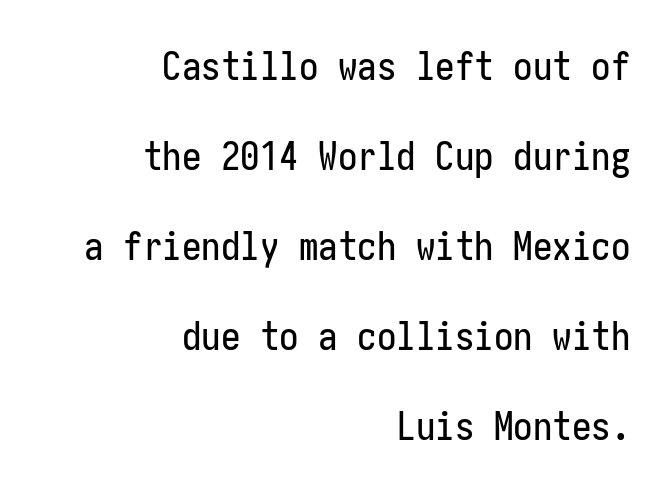
Leading is clearly above the norm, producing a sparse column. The space directly below the letters is spotless. Type style note: lacks serifs. Observe the ordinary spacing: letters are neighbours, not strangers. Every stem runs plumb, perpendicular to the baseline.
